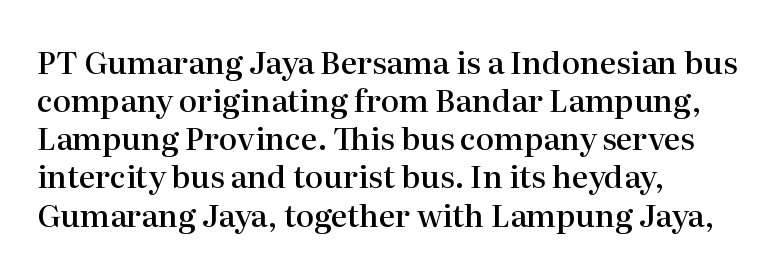
The image shows 31 px semibold serif type, upright; set left-aligned, line spacing 1.23x, normal letter spacing, not underlined; high stroke contrast and a medium x-height.
